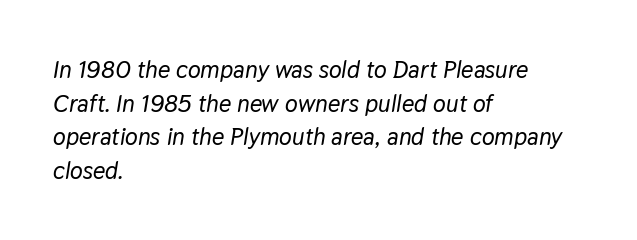
Beneath every word, the page is bare. The gaps between neighbouring characters are ordinary and unremarkable. Horizontal bands of white between lines are of average thickness. Style check: oblique. Notice how the passage keeps a crisp vertical edge on the left only.
